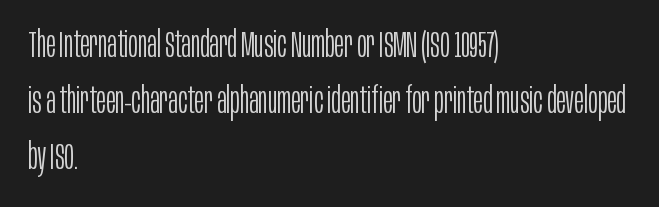
All the whitespace from short lines collects on the right. Underlining? Definitely not there. Think of a printed novel: that variable character pitch is what you see here. Think standard paragraph weight, or any step lighter than that. These lines keep a tight, regular rhythm from letter to letter.
